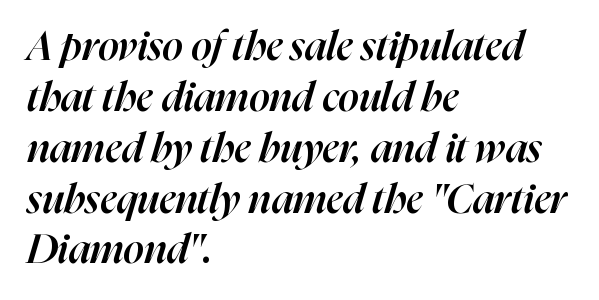
{"italic": "yes", "lean": "right", "slant_degrees": 16, "bold": "semi", "weight": "semibold", "width": "normal", "stroke_contrast": "high", "x_height": "medium", "monospaced": "no", "underline": "no", "align": "left", "line_spacing_ratio": 1.24, "letter_spacing": "normal", "letter_spacing_em": 0.0, "glyph_px": 41}
